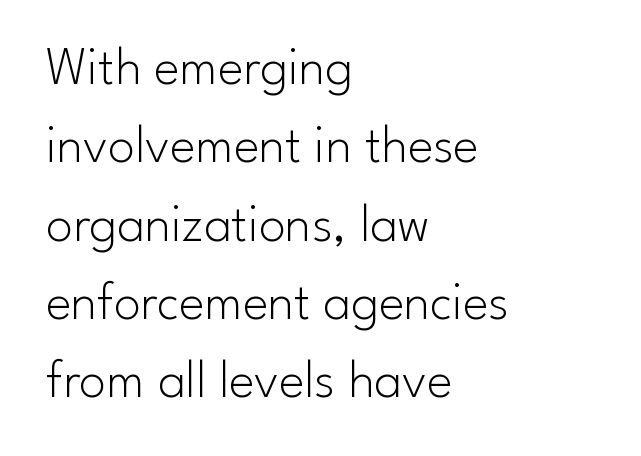
The image shows 54 px light sans-serif type, upright; set left-aligned, normal line spacing (1.45x), normal letter spacing, not underlined; low stroke contrast and a small x-height.
